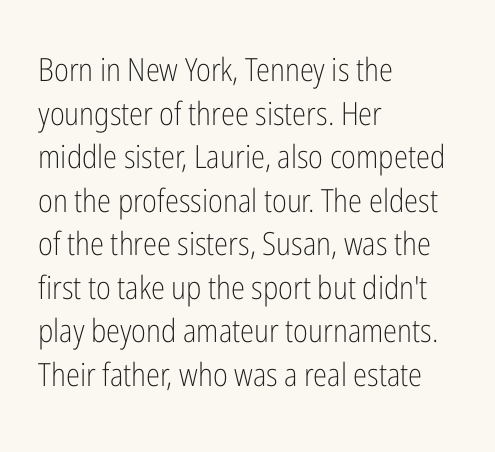
The image shows 32 px light, condensed sans-serif type, upright; set left-aligned, normal line spacing (1.36x), normal letter spacing, not underlined; low stroke contrast and a medium x-height.
